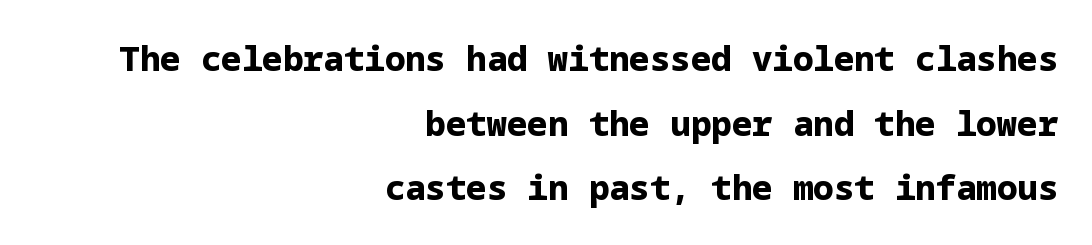
The font is running at its bold setting. This rendering employs a face without finishing strokes, i.e., a sans-serif. The text block is weighted toward the right margin, trailing off unevenly leftward. Students, observe: this is what heavily led, spacious text looks like. Inter-character spacing is left at the font's built-in metrics. Check under the words: just untouched page.
